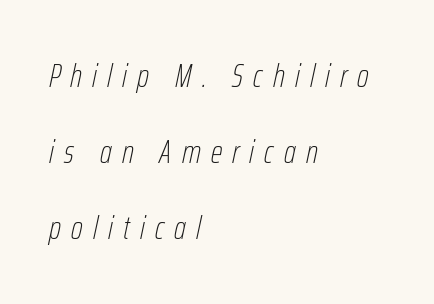
The image shows 33 px thin, condensed type, italic (leaning right); set left-aligned, loose line spacing (2.31x), unusually wide letter spacing (+0.31 em), not underlined; low stroke contrast and a medium x-height.
